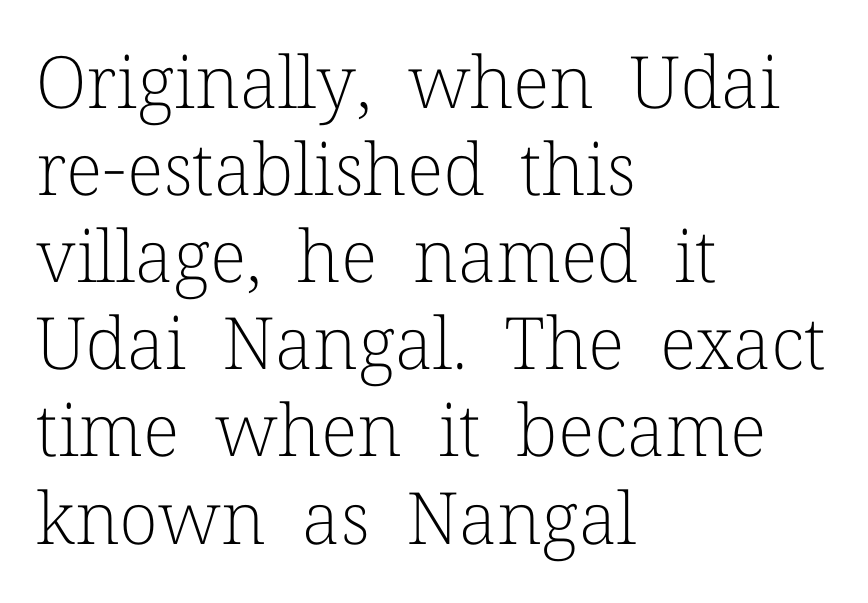
Q: Is the text bold? A: No.
Q: Is the text italic (slanted)? A: No, it is upright.
Q: Is the typeface a serif or a sans-serif typeface? A: Serif.
Q: Is the text underlined? A: No.
Q: How is the paragraph aligned? A: Left-aligned.
Q: Is the spacing between letters normal or unusually wide? A: Normal.
Q: Width (condensed, normal, or wide)? A: Normal.
Q: Stroke contrast? A: Low.
Q: x-height? A: Medium.
Q: Monospaced? A: No.
